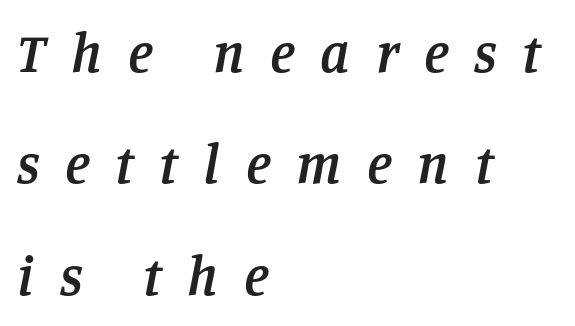
The image shows 56 px semibold serif type, italic (leaning right); set left-aligned, loose line spacing (1.99x), unusually wide letter spacing (+0.46 em), not underlined; low stroke contrast and a large x-height.
